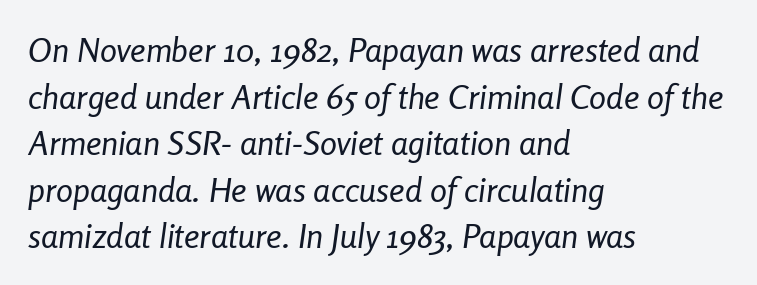
The image shows 34 px regular-weight, condensed type, italic (leaning right); set left-aligned, normal line spacing (1.37x), normal letter spacing, not underlined; low stroke contrast and a medium x-height.
